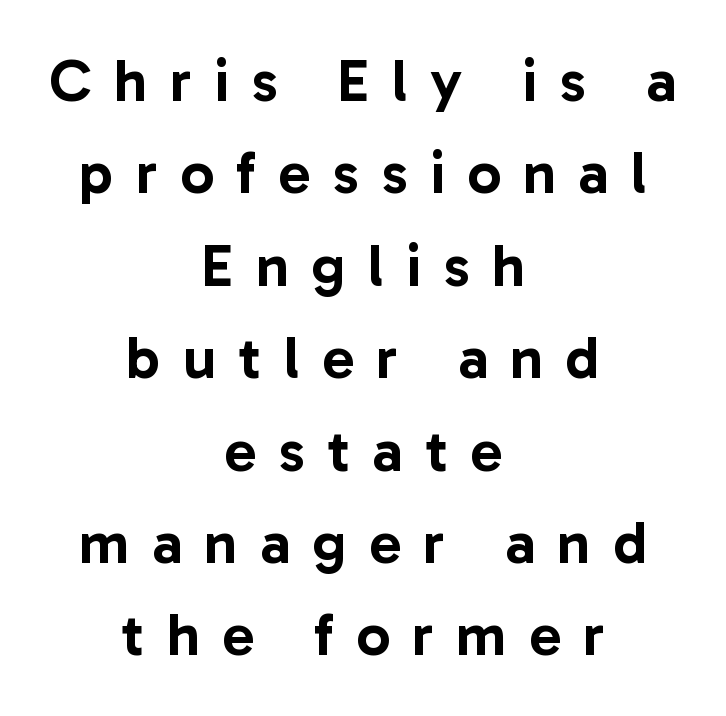
The image shows 60 px sans-serif type, upright; set centered, normal line spacing (1.54x), unusually wide letter spacing (+0.37 em), not underlined; low stroke contrast and a medium x-height.
